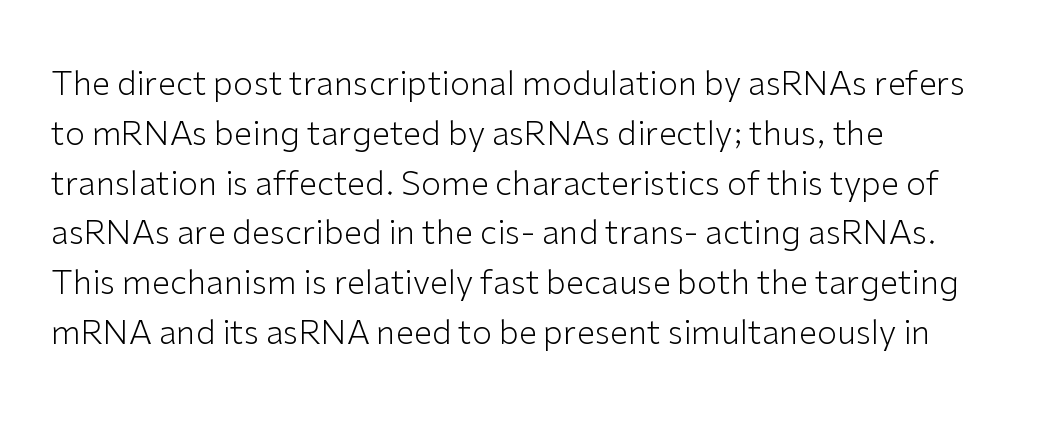
Q: Is the text bold? A: No.
Q: Is the text italic (slanted)? A: No, it is upright.
Q: Is the typeface a serif or a sans-serif typeface? A: Sans-serif.
Q: Is the text underlined? A: No.
Q: How is the paragraph aligned? A: Left-aligned.
Q: Is the spacing between letters normal or unusually wide? A: Normal.
Q: Is the spacing between lines tight, normal or loose? A: Normal.
Q: Width (condensed, normal, or wide)? A: Normal.
Q: Stroke contrast? A: Low.
Q: x-height? A: Medium.
Q: Monospaced? A: No.
